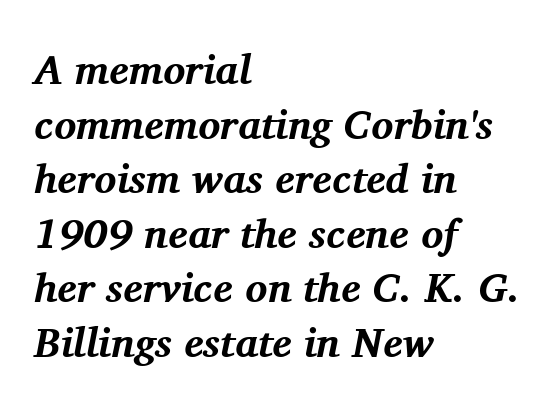
Q: Is the text bold? A: Yes.
Q: Is the text italic (slanted)? A: Yes, it leans right by about 11 degrees.
Q: Is the typeface a serif or a sans-serif typeface? A: Serif.
Q: Is the text underlined? A: No.
Q: How is the paragraph aligned? A: Left-aligned.
Q: Is the spacing between letters normal or unusually wide? A: Normal.
Q: Is the spacing between lines tight, normal or loose? A: Normal.
Q: Width (condensed, normal, or wide)? A: Normal.
Q: Stroke contrast? A: Medium.
Q: x-height? A: Medium.
Q: Monospaced? A: No.
